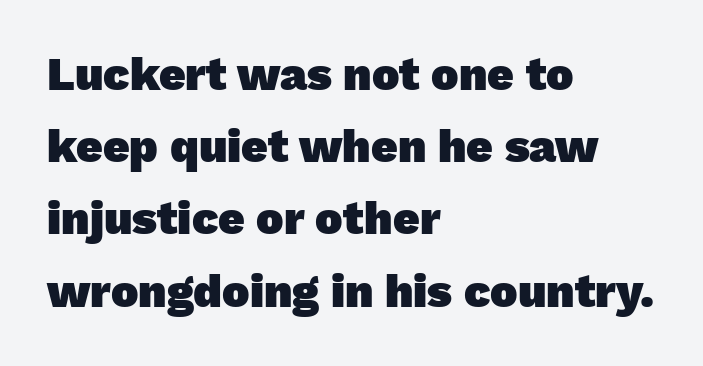
{"serif": "no", "bold": "yes", "weight": "heavy", "width": "normal", "stroke_contrast": "low", "x_height": "medium", "monospaced": "no", "underline": "no", "align": "left", "line_spacing": "normal", "line_spacing_ratio": 1.57, "letter_spacing": "normal", "letter_spacing_em": 0.0, "glyph_px": 46}
